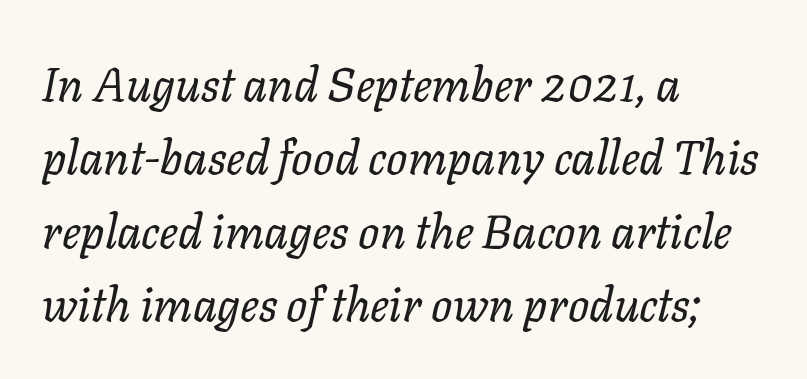
Q: Is the text bold? A: No.
Q: Is the text italic (slanted)? A: Yes, it leans right by about 11 degrees.
Q: Is the text underlined? A: No.
Q: How is the paragraph aligned? A: Left-aligned.
Q: Is the spacing between letters normal or unusually wide? A: Normal.
Q: Is the spacing between lines tight, normal or loose? A: Normal.
Q: Width (condensed, normal, or wide)? A: Normal.
Q: Stroke contrast? A: Low.
Q: x-height? A: Medium.
Q: Monospaced? A: No.
